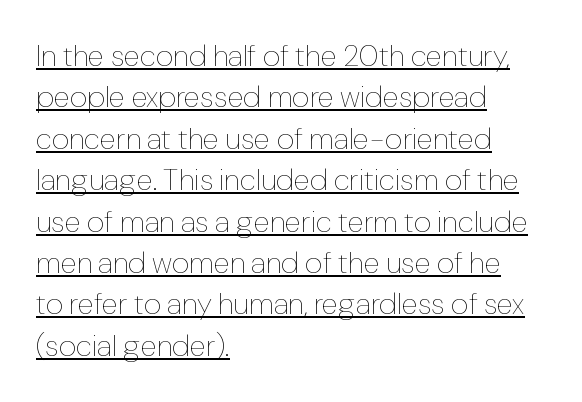
Q: Is the text bold? A: No.
Q: Is the text italic (slanted)? A: No, it is upright.
Q: Is the text underlined? A: Yes.
Q: How is the paragraph aligned? A: Left-aligned.
Q: Is the spacing between letters normal or unusually wide? A: Normal.
Q: Is the spacing between lines tight, normal or loose? A: Normal.
Q: Width (condensed, normal, or wide)? A: Normal.
Q: Stroke contrast? A: Low.
Q: x-height? A: Medium.
Q: Monospaced? A: No.
